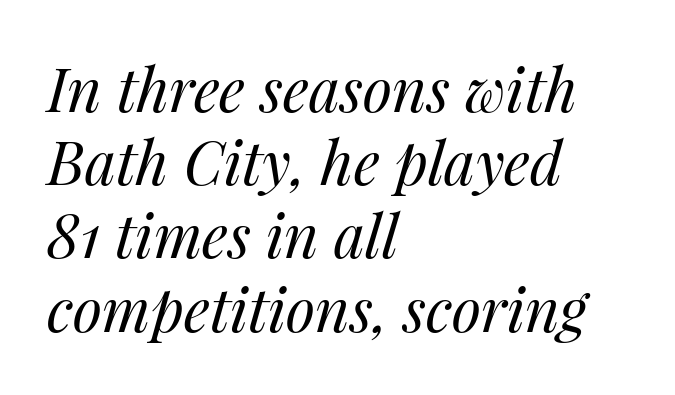
The image shows 60 px regular-weight type, italic (leaning right); set left-aligned, line spacing 1.22x, normal letter spacing, not underlined; medium stroke contrast and a medium x-height.
